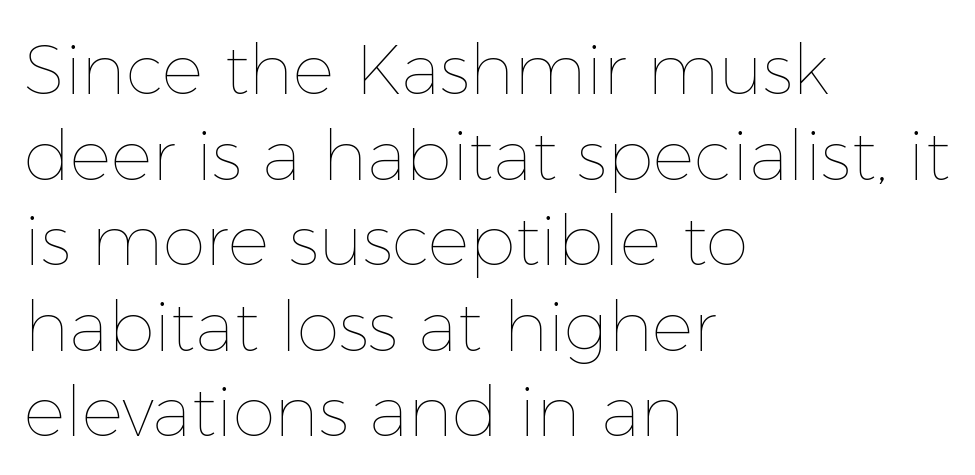
{"italic": "no", "bold": "no", "weight": "thin", "width": "normal", "stroke_contrast": "low", "x_height": "medium", "monospaced": "no", "underline": "no", "align": "left", "line_spacing_ratio": 1.24, "letter_spacing": "normal", "letter_spacing_em": 0.0, "glyph_px": 69}
